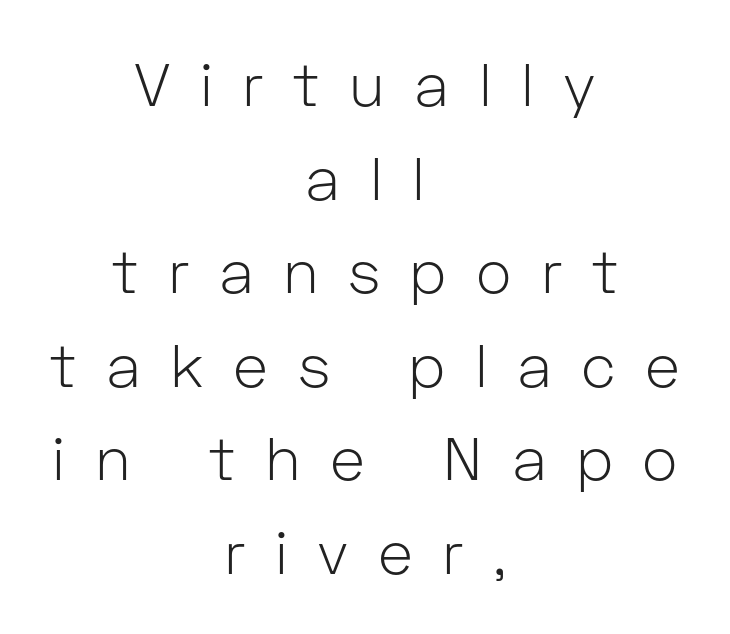
The specimen omits any rule beneath the text block's lines. Look at the bottom of the vertical strokes: they stop flat, with no serifs. The setting favours the middle, as headings and verse often do. Characters remain perfectly vertical along every line. The letters are spread apart with noticeably loose tracking.
